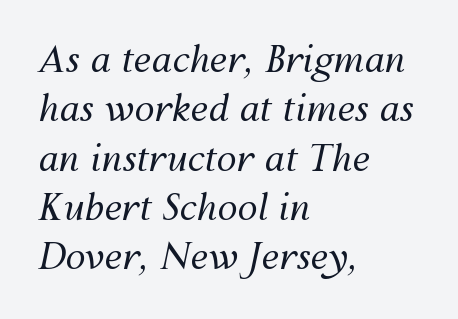
Q: Is the text bold? A: No.
Q: Is the text italic (slanted)? A: Yes, it leans right by about 12 degrees.
Q: Is the text underlined? A: No.
Q: How is the paragraph aligned? A: Left-aligned.
Q: Is the spacing between letters normal or unusually wide? A: Normal.
Q: Is the spacing between lines tight, normal or loose? A: Normal.
Q: Width (condensed, normal, or wide)? A: Normal.
Q: Stroke contrast? A: Medium.
Q: x-height? A: Medium.
Q: Monospaced? A: No.
